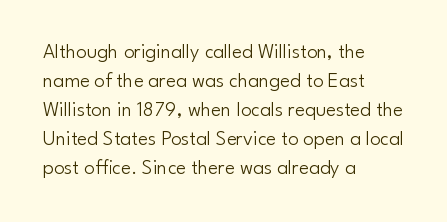
{"italic": "no", "bold": "no", "underline": "no", "align": "left", "line_spacing": "normal", "line_spacing_ratio": 1.38, "letter_spacing": "normal", "letter_spacing_em": 0.0, "glyph_px": 21}
